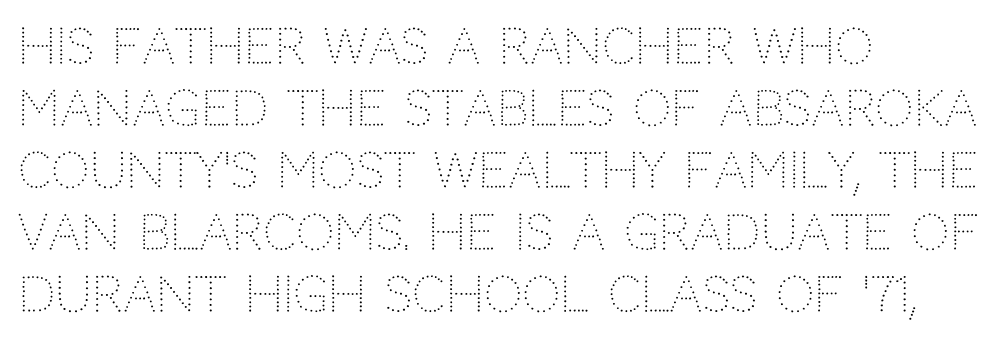
The image shows 48 px light sans-serif type, upright; set left-aligned, normal line spacing (1.29x), normal letter spacing, not underlined; low stroke contrast and a large x-height.
